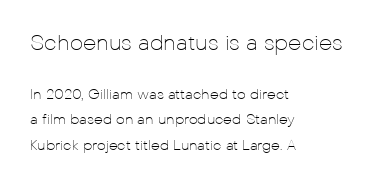
The image shows 21 px text type, upright; set left-aligned, line spacing 1.82x, normal letter spacing, not underlined; the first (top) block is 1.5x larger.
